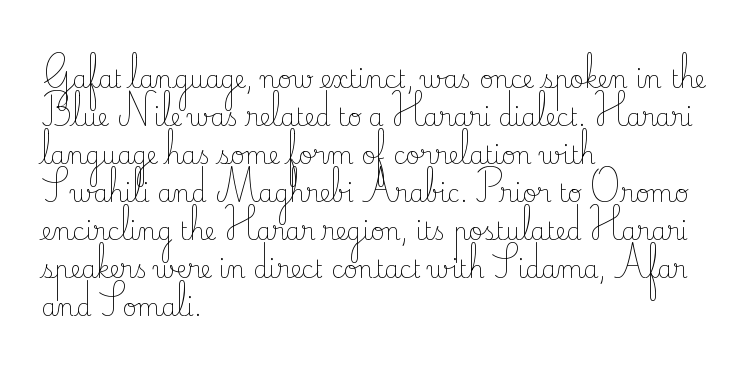
Caption: standard tracking, unaltered. How would I describe the line gaps? Plain and ordinary. Notice how the stems are strictly vertical — no italics here. The typeface has the unassuming heft of standard copy or less. The lines are quadded left.
